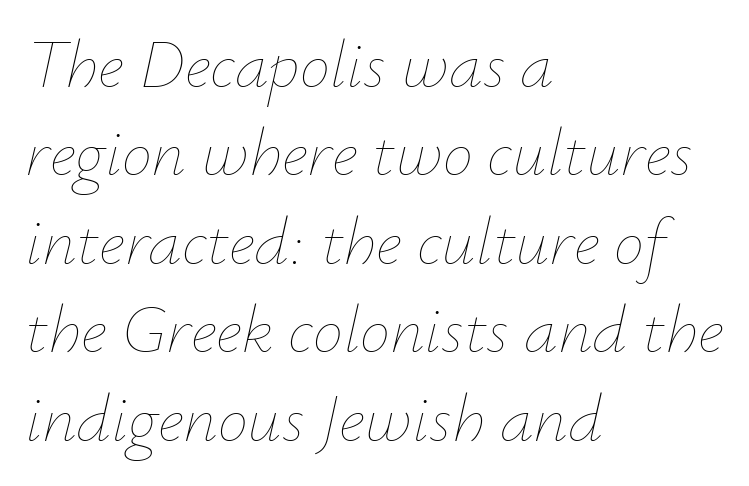
Summary of vertical rhythm: regular, with standard interline spacing. The type is set solid horizontally, with unmodified tracking. Character widths vary here, with narrow letters taking less room than wide ones. If you drew a ruler down the left edge, every line would touch it. Every character sits at an angle, as italics do.
